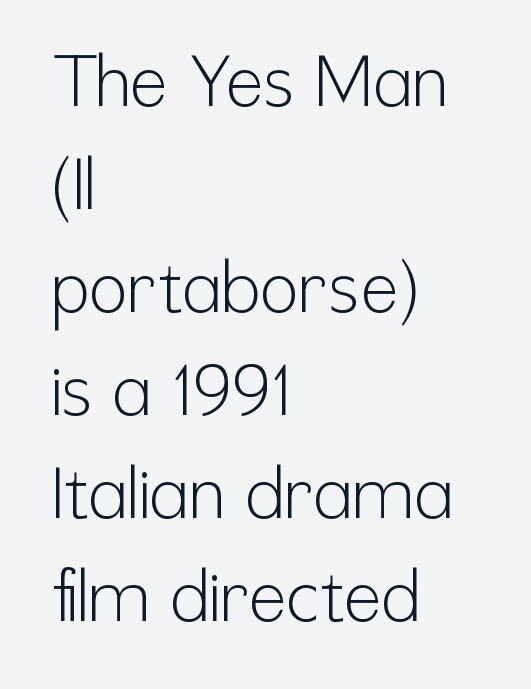
Decoration check: the copy has no underline. Heaviness? Minimal to ordinary, like unemphasized prose. Letterform terminals end flat and unadorned throughout the passage. Each line starts at the same left margin while the right side varies. Is the letter spacing exaggerated? No — it looks like the ordinary default. Proportional: the letters do not fall into vertical columns.
